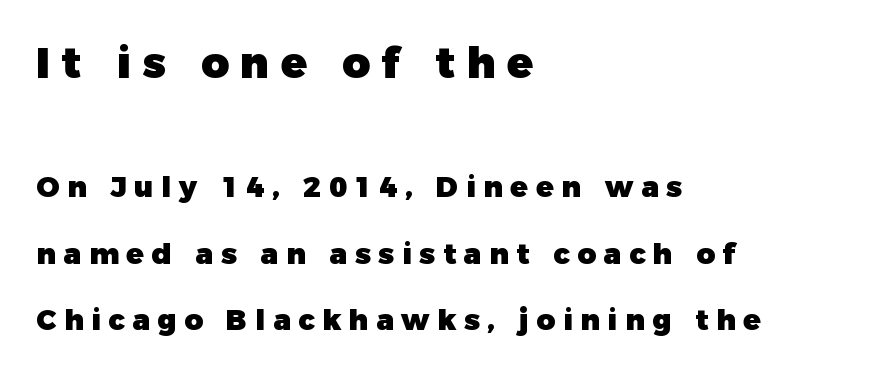
Q: Is the text bold? A: Yes.
Q: Is the text italic (slanted)? A: No, it is upright.
Q: Is the typeface a serif or a sans-serif typeface? A: Sans-serif.
Q: Is the text underlined? A: No.
Q: How is the paragraph aligned? A: Left-aligned.
Q: Is the spacing between letters normal or unusually wide? A: Unusually wide.
Q: Is the spacing between lines tight, normal or loose? A: Loose.
Q: Which block of text is set in a larger size, the first (top) or the second (bottom)? A: The first (top) one.
Q: Width (condensed, normal, or wide)? A: Normal.
Q: Stroke contrast? A: Low.
Q: x-height? A: Medium.
Q: Monospaced? A: No.
